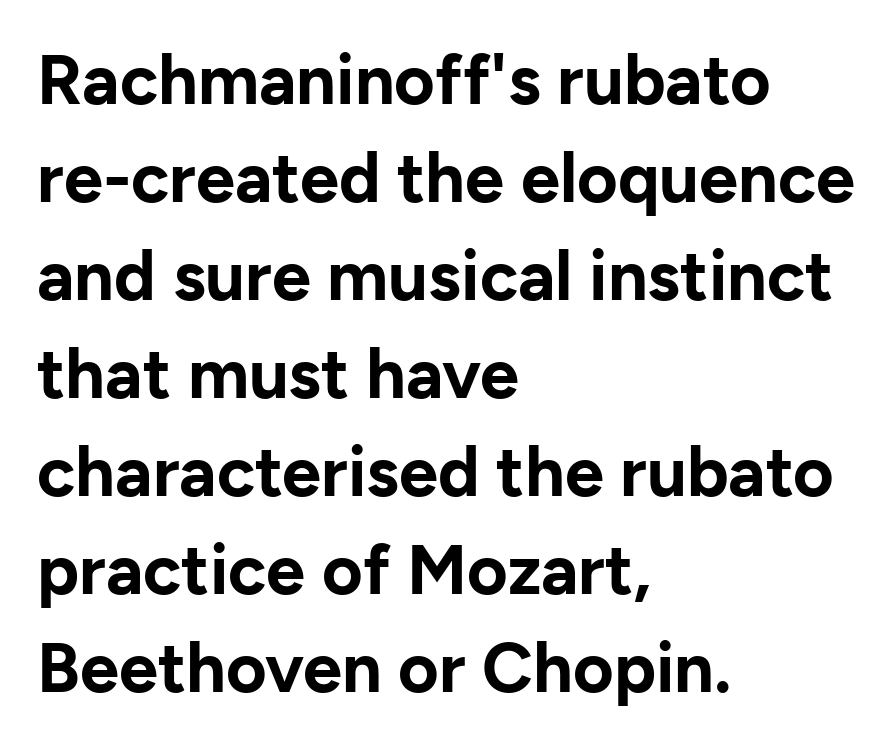
{"serif": "no", "italic": "no", "bold": "yes", "weight": "bold", "width": "normal", "stroke_contrast": "low", "x_height": "medium", "monospaced": "no", "underline": "no", "align": "left", "line_spacing": "normal", "line_spacing_ratio": 1.4, "letter_spacing": "normal", "letter_spacing_em": 0.0, "glyph_px": 70}
